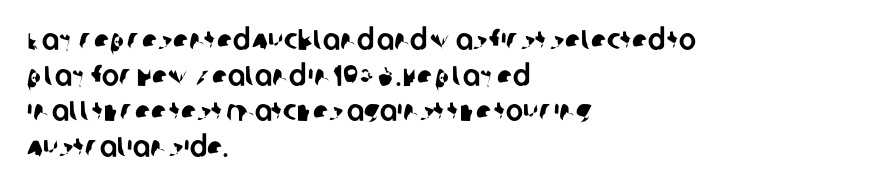
Q: Is the typeface a serif or a sans-serif typeface? A: Sans-serif.
Q: Is the text underlined? A: No.
Q: How is the paragraph aligned? A: Left-aligned.
Q: Is the spacing between letters normal or unusually wide? A: Normal.
Q: Width (condensed, normal, or wide)? A: Normal.
Q: Stroke contrast? A: Low.
Q: x-height? A: Large.
Q: Monospaced? A: No.
